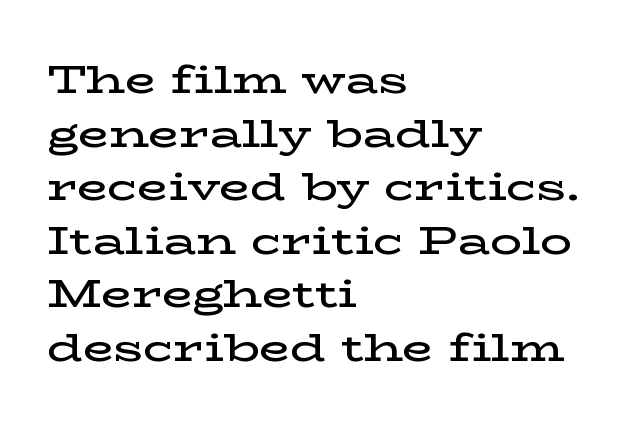
You could call the tracking neutral — neither tight nor loose. In terms of posture, this sample is upright. Beneath every word, the page is bare. The typesetting leans somewhat heavy: a semibold.
